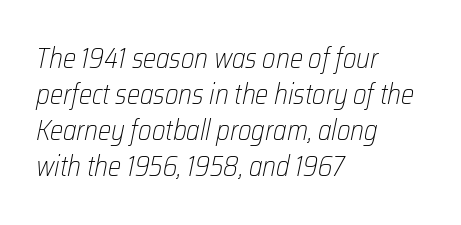
A typesetter would call this proportional, since set widths differ per character. Style check: oblique. Rows of type keep a routine distance in the vertical direction. Weight class: somewhere from thin through regular. A clean baseline with only descenders dipping below it. Does extra space separate the letters? No, they use regular spacing.
